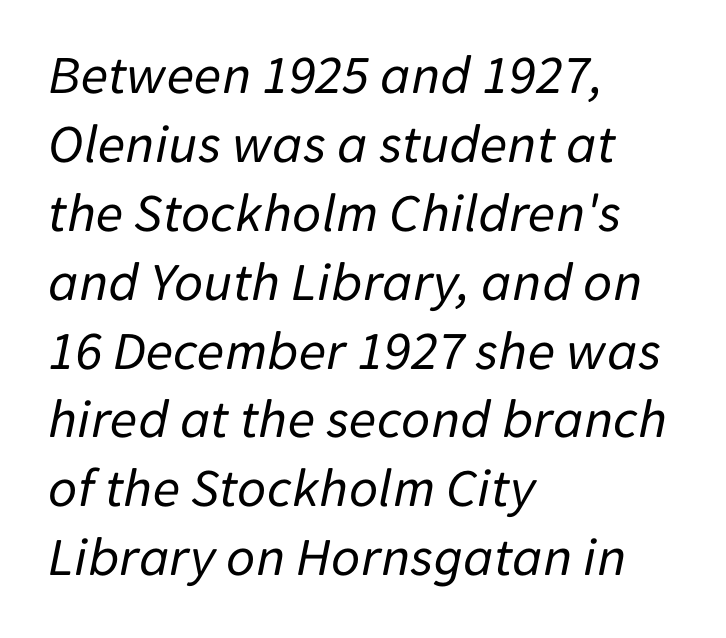
{"italic": "yes", "lean": "right", "slant_degrees": 11, "bold": "no", "weight": "regular", "width": "normal", "stroke_contrast": "low", "x_height": "medium", "monospaced": "no", "underline": "no", "align": "left", "line_spacing_ratio": 1.23, "letter_spacing": "normal", "letter_spacing_em": 0.0, "glyph_px": 56}
